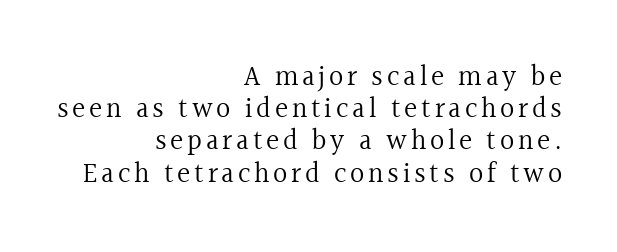
The image shows 28 px regular-weight serif type, upright; set right-aligned, tight line spacing (1.15x), not underlined; a medium x-height.
